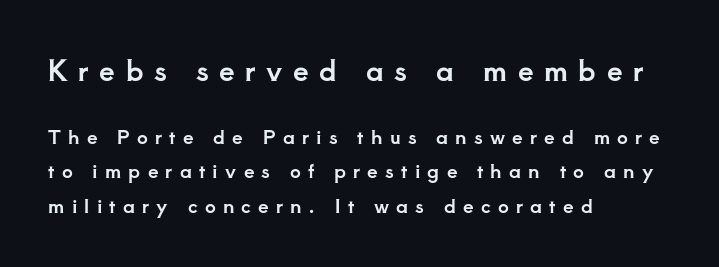
{"serif": "yes", "italic": "no", "width": "normal", "stroke_contrast": "low", "x_height": "small", "monospaced": "no", "underline": "no", "align": "left", "line_spacing_ratio": 1.81, "letter_spacing": "wide", "letter_spacing_em": 0.38, "larger_block": "first", "size_ratio": 1.47, "glyph_px": 28}
